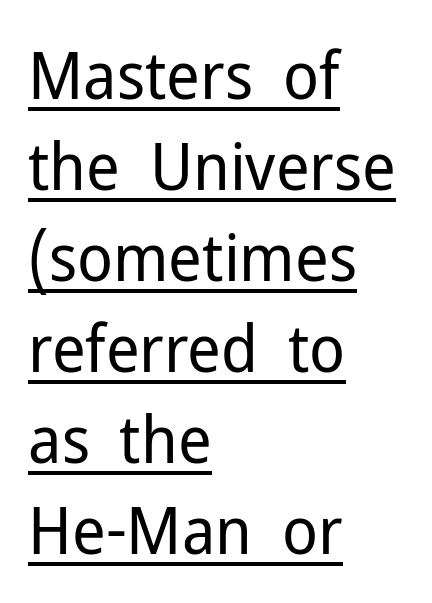
Each word holds together tightly as a unit, with standard inter-letter gaps. Somebody hit Ctrl+U on this one — the words are underlined. Stroke terminals: plain, sans-serif. Vertical strokes here are truly vertical. Counters stay open thanks to moderate or lighter strokes. Compared with typical paragraphs, the rows here are spaced about the same.
